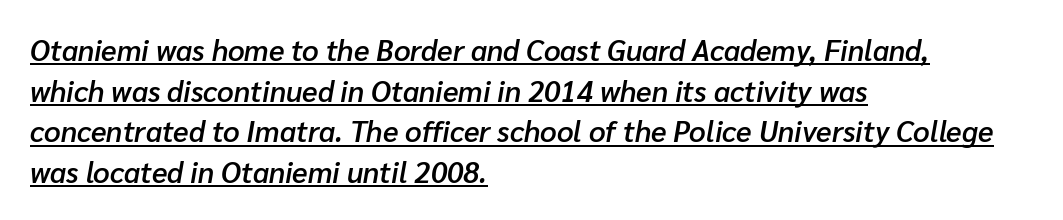
Q: Is the text bold? A: Semi-bold.
Q: Is the text italic (slanted)? A: Yes, it leans right by about 10 degrees.
Q: Is the text underlined? A: Yes.
Q: How is the paragraph aligned? A: Left-aligned.
Q: Is the spacing between letters normal or unusually wide? A: Normal.
Q: Is the spacing between lines tight, normal or loose? A: Normal.
Q: Width (condensed, normal, or wide)? A: Normal.
Q: Stroke contrast? A: Low.
Q: x-height? A: Medium.
Q: Monospaced? A: No.
